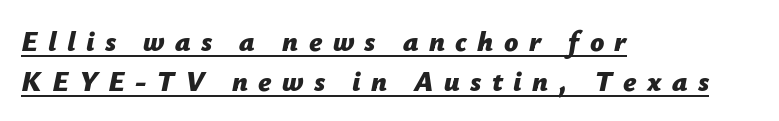
The image shows 28 px bold type, italic (leaning right); set left-aligned, normal line spacing (1.42x), unusually wide letter spacing (+0.37 em), underlined; low stroke contrast and a medium x-height.
